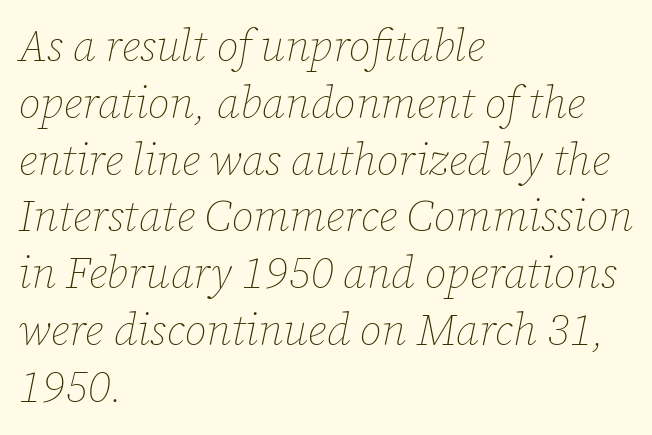
The image shows 44 px thin type, italic (leaning right); set left-aligned, normal line spacing (1.29x), normal letter spacing, not underlined; low stroke contrast and a medium x-height.
